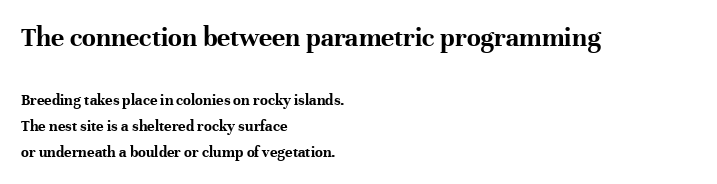
Q: Is the text bold? A: Yes.
Q: Is the text italic (slanted)? A: No, it is upright.
Q: Is the typeface a serif or a sans-serif typeface? A: Serif.
Q: Is the text underlined? A: No.
Q: How is the paragraph aligned? A: Left-aligned.
Q: Is the spacing between letters normal or unusually wide? A: Normal.
Q: Is the spacing between lines tight, normal or loose? A: Normal.
Q: Which block of text is set in a larger size, the first (top) or the second (bottom)? A: The first (top) one.
Q: Width (condensed, normal, or wide)? A: Normal.
Q: Stroke contrast? A: High.
Q: x-height? A: Medium.
Q: Monospaced? A: No.
